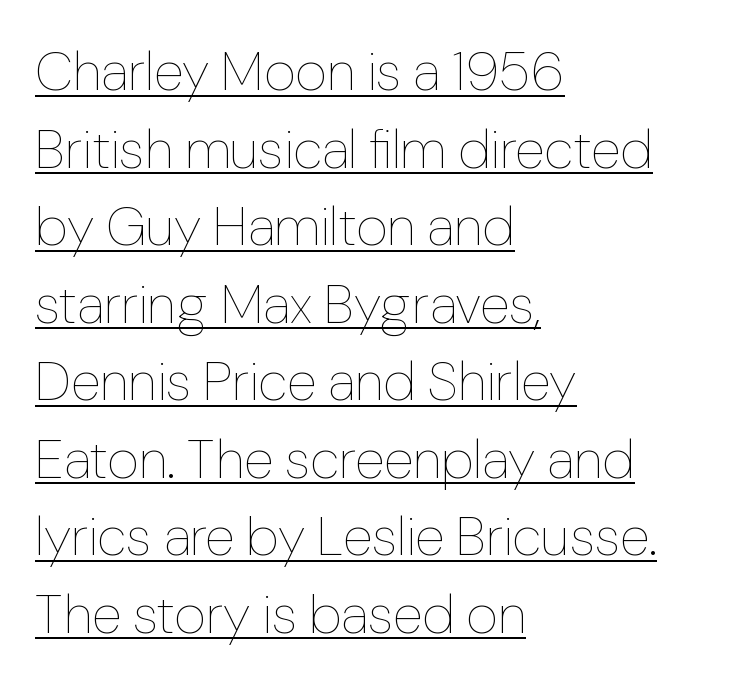
Q: Is the text bold? A: No.
Q: Is the text italic (slanted)? A: No, it is upright.
Q: Is the text underlined? A: Yes.
Q: How is the paragraph aligned? A: Left-aligned.
Q: Is the spacing between letters normal or unusually wide? A: Normal.
Q: Is the spacing between lines tight, normal or loose? A: Normal.
Q: Width (condensed, normal, or wide)? A: Normal.
Q: Stroke contrast? A: Low.
Q: x-height? A: Medium.
Q: Monospaced? A: No.
